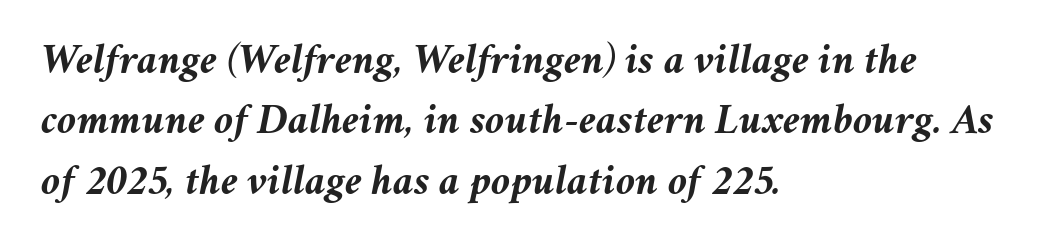
The image shows 44 px semibold type, italic (leaning right); set left-aligned, normal line spacing (1.37x), normal letter spacing, not underlined; medium stroke contrast and a medium x-height.
